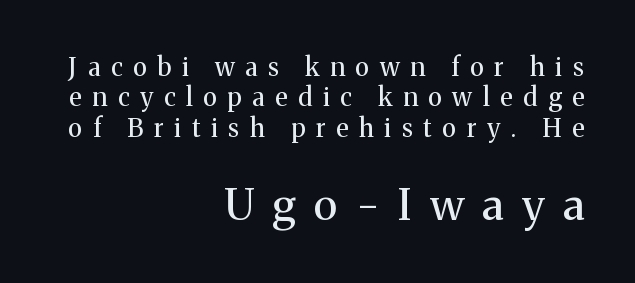
Q: Is the text bold? A: No.
Q: Is the text italic (slanted)? A: No, it is upright.
Q: Is the typeface a serif or a sans-serif typeface? A: Serif.
Q: Is the text underlined? A: No.
Q: How is the paragraph aligned? A: Right-aligned.
Q: Is the spacing between letters normal or unusually wide? A: Unusually wide.
Q: Which block of text is set in a larger size, the first (top) or the second (bottom)? A: The second (bottom) one.
Q: Width (condensed, normal, or wide)? A: Normal.
Q: Stroke contrast? A: Medium.
Q: x-height? A: Medium.
Q: Monospaced? A: No.
